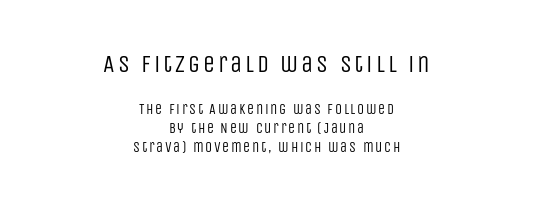
The space directly below the letters is spotless. Centered paragraph, ragged on both sides. Here the first block reads like a headline and the second like body copy. Ink coverage per letter is moderate at most. A normal amount of white space separates one row of letters from the next. Is there any slant? The stems are plumb.
